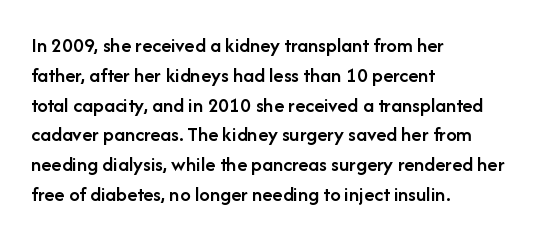
The image shows 21 px text type, upright; set left-aligned, normal line spacing (1.42x), normal letter spacing, not underlined.
